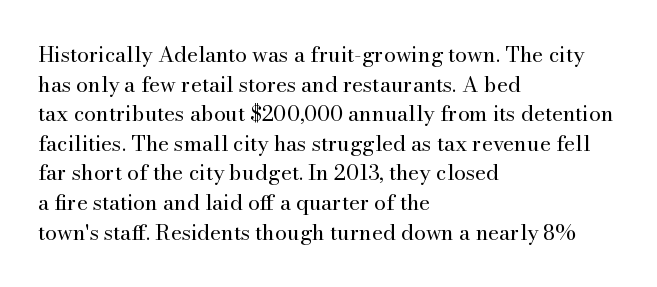
Q: Is the text bold? A: No.
Q: Is the text italic (slanted)? A: No, it is upright.
Q: Is the text underlined? A: No.
Q: How is the paragraph aligned? A: Left-aligned.
Q: Is the spacing between letters normal or unusually wide? A: Normal.
Q: Is the spacing between lines tight, normal or loose? A: Normal.
